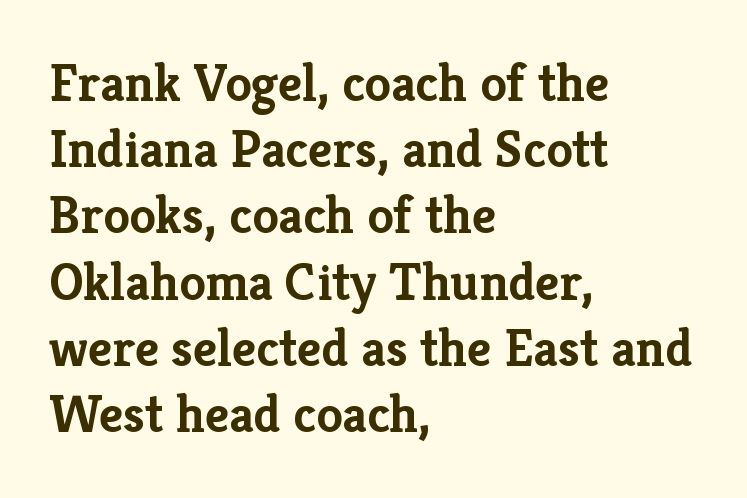
{"serif": "yes", "italic": "no", "bold": "yes", "weight": "semibold", "width": "normal", "stroke_contrast": "low", "x_height": "medium", "monospaced": "no", "underline": "no", "align": "left", "line_spacing": "normal", "line_spacing_ratio": 1.25, "letter_spacing": "normal", "letter_spacing_em": 0.0, "glyph_px": 53}
